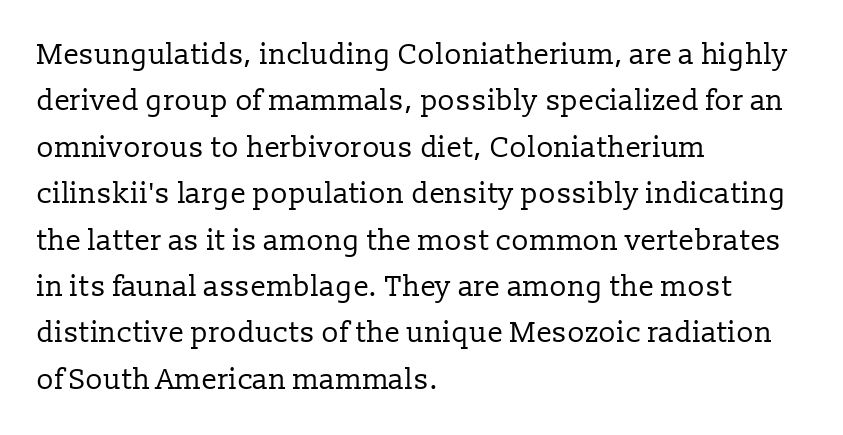
The image shows 29 px regular-weight serif type, upright; set left-aligned, normal line spacing (1.6x), normal letter spacing, not underlined; low stroke contrast and a medium x-height.
